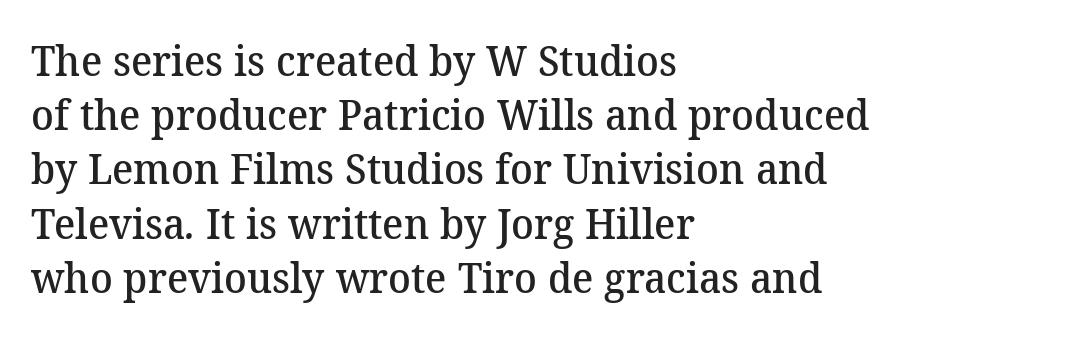
{"serif": "yes", "bold": "semi", "weight": "semibold", "width": "normal", "stroke_contrast": "medium", "x_height": "medium", "monospaced": "no", "underline": "no", "align": "left", "line_spacing": "normal", "line_spacing_ratio": 1.29, "letter_spacing": "normal", "letter_spacing_em": 0.0, "glyph_px": 42}
